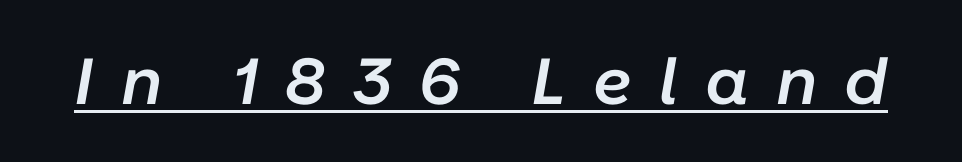
Stems and bowls a touch heavier than normal — semibold. Is the type slanted? Yes — the strokes lean at a clear angle. Students, note that the glyphs here are deliberately spaced far apart. Caption: lettering with a line underneath.
